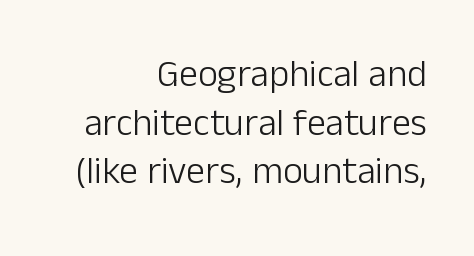
{"serif": "no", "italic": "no", "bold": "no", "weight": "light", "width": "normal", "stroke_contrast": "low", "x_height": "medium", "monospaced": "no", "underline": "no", "align": "right", "line_spacing": "normal", "line_spacing_ratio": 1.28, "letter_spacing": "normal", "letter_spacing_em": 0.0, "glyph_px": 38}
